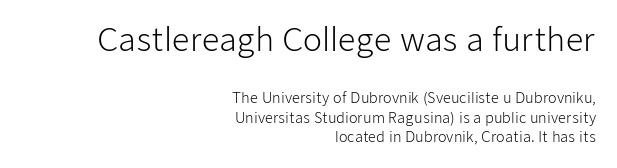
Q: Is the text bold? A: No.
Q: Is the text italic (slanted)? A: No, it is upright.
Q: Is the typeface a serif or a sans-serif typeface? A: Sans-serif.
Q: Is the text underlined? A: No.
Q: How is the paragraph aligned? A: Right-aligned.
Q: Is the spacing between letters normal or unusually wide? A: Normal.
Q: Is the spacing between lines tight, normal or loose? A: Normal.
Q: Which block of text is set in a larger size, the first (top) or the second (bottom)? A: The first (top) one.
Q: Width (condensed, normal, or wide)? A: Normal.
Q: Stroke contrast? A: Low.
Q: x-height? A: Medium.
Q: Monospaced? A: No.
